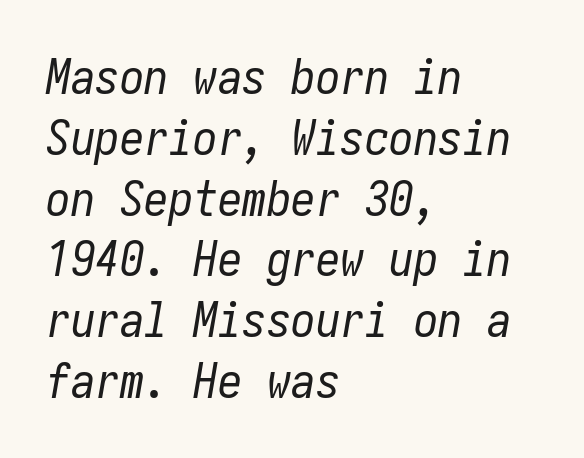
The image shows 49 px regular-weight, condensed type, italic (leaning right); set left-aligned, line spacing 1.24x, normal letter spacing, not underlined; low stroke contrast and a medium x-height.
